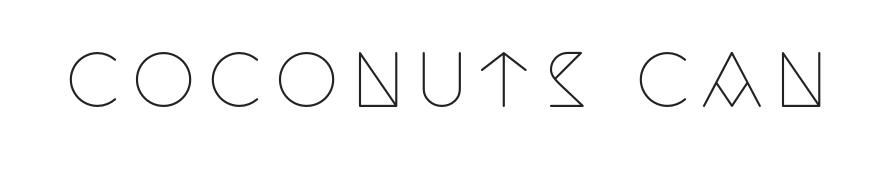
In terms of posture, this sample is upright. The foot of each line stays bare and open. Old-style or modern, the face here clearly has serifs. This is not heavy type; no bold has been used. A typesetter would call this proportional, since set widths differ per character.
